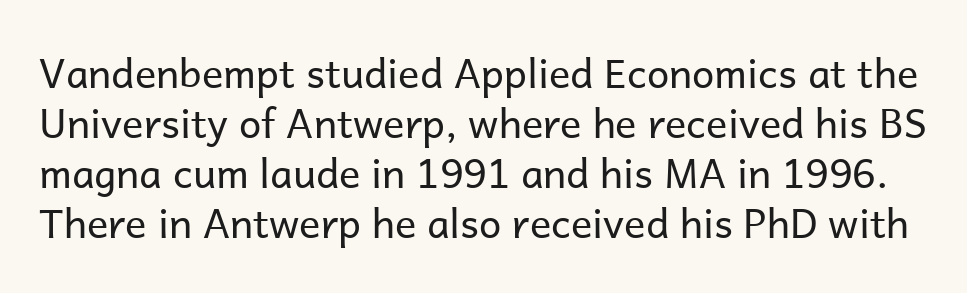
Q: Is the text bold? A: No.
Q: Is the text italic (slanted)? A: No, it is upright.
Q: Is the typeface a serif or a sans-serif typeface? A: Sans-serif.
Q: Is the text underlined? A: No.
Q: Is the spacing between letters normal or unusually wide? A: Normal.
Q: Is the spacing between lines tight, normal or loose? A: Normal.
Q: Width (condensed, normal, or wide)? A: Normal.
Q: Stroke contrast? A: Low.
Q: x-height? A: Medium.
Q: Monospaced? A: No.
